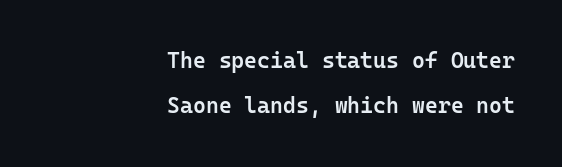
The image shows 22 px text type, upright; set right-aligned, loose line spacing (2.06x), normal letter spacing, not underlined.
